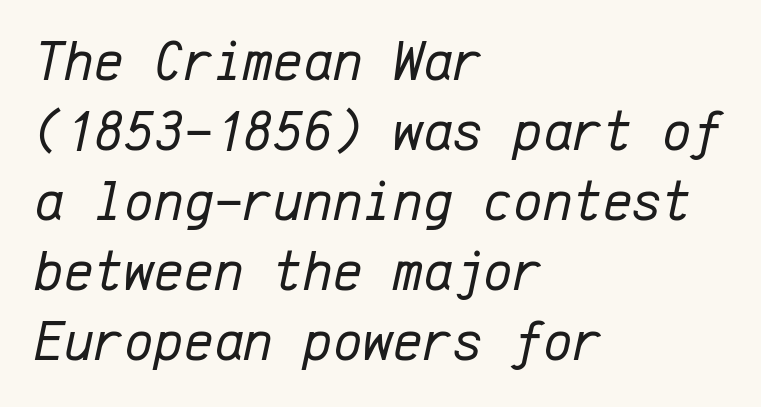
Fixed-width glyphs throughout — classic coding-font behaviour. The font's italic variant was chosen for this text. The passage is arranged the way most books set body copy — flush left. Has an underline been added? It has not. Compared with typical body copy, the letter spacing here is the same. No extra ink here — the face is not bold.
